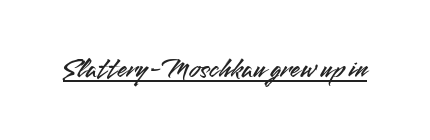
The image shows 29 px sans-serif type; set normal letter spacing, underlined; medium stroke contrast and a small x-height.
